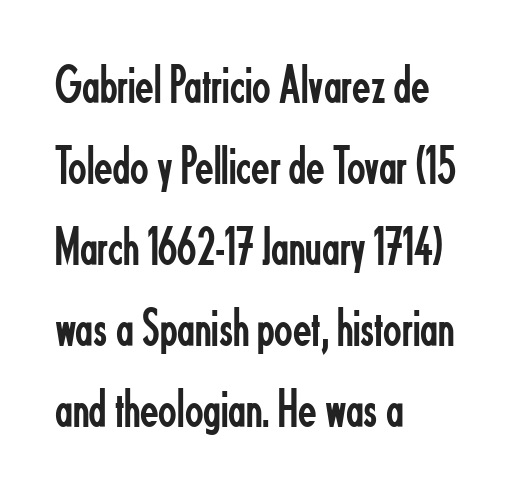
The weight tops out at a normal text grade. The block of text has a typical density, with ordinary space between rows. Think of a printed novel: that variable character pitch is what you see here. Each letter's strokes conclude bluntly, with no projecting serifs.
